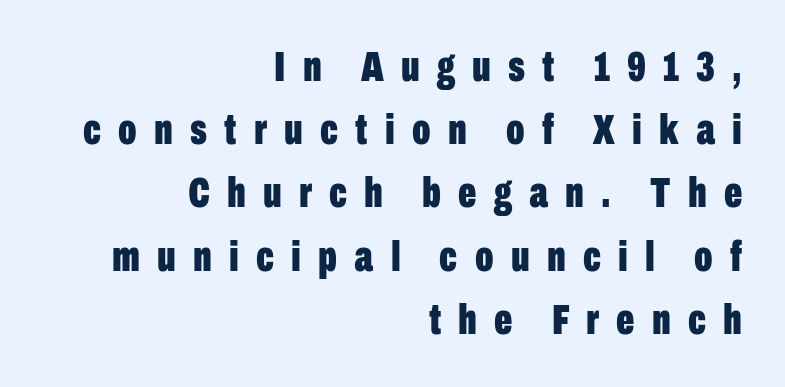
The image shows 43 px bold, condensed sans-serif type, upright; set right-aligned, normal line spacing (1.47x), unusually wide letter spacing (+0.4 em), not underlined; low stroke contrast and a medium x-height.
